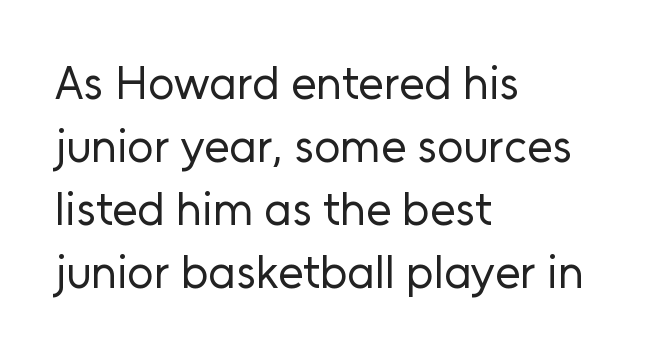
Q: Is the text bold? A: No.
Q: Is the text italic (slanted)? A: No, it is upright.
Q: Is the typeface a serif or a sans-serif typeface? A: Sans-serif.
Q: Is the text underlined? A: No.
Q: How is the paragraph aligned? A: Left-aligned.
Q: Is the spacing between letters normal or unusually wide? A: Normal.
Q: Is the spacing between lines tight, normal or loose? A: Normal.
Q: Width (condensed, normal, or wide)? A: Normal.
Q: Stroke contrast? A: Low.
Q: x-height? A: Medium.
Q: Monospaced? A: No.
